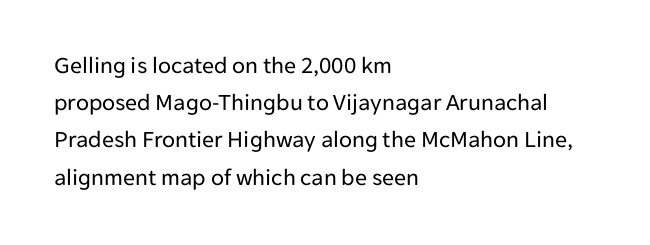
{"italic": "no", "bold": "no", "underline": "no", "align": "left", "line_spacing": "normal", "line_spacing_ratio": 1.55, "letter_spacing": "normal", "letter_spacing_em": 0.0, "glyph_px": 24}
